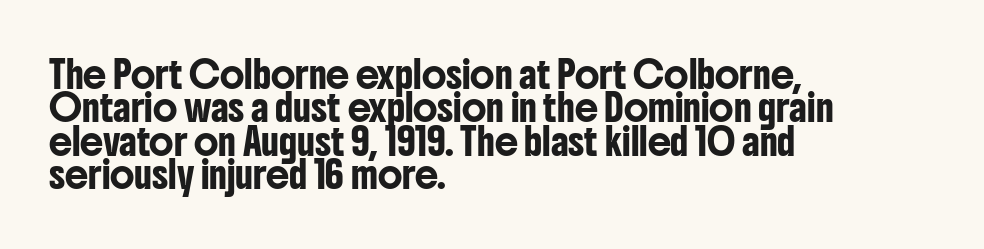
The image shows 26 px text type, upright; set left-aligned, normal line spacing (1.28x), normal letter spacing, not underlined.
